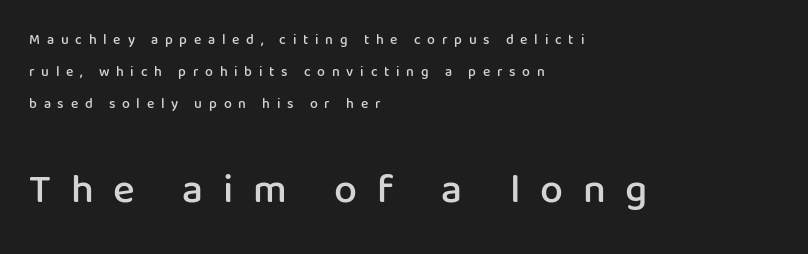
Varying glyph widths throughout — classic text-font behaviour. The space directly below the letters is spotless. Tracking value appears strongly positive — letters spread wide. This rendering employs a face without finishing strokes, i.e., a sans-serif.
